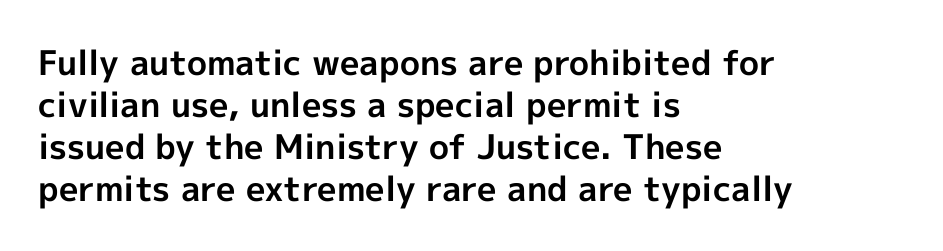
The image shows 34 px bold sans-serif type, upright; set left-aligned, line spacing 1.24x, normal letter spacing, not underlined; a medium x-height.
